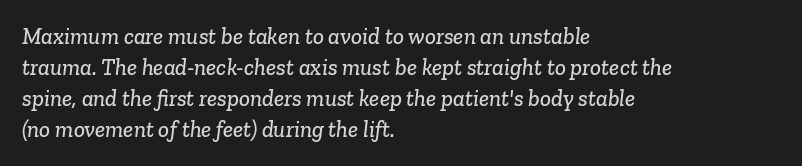
{"underline": "no", "align": "left", "line_spacing": "normal", "line_spacing_ratio": 1.35, "letter_spacing": "normal", "letter_spacing_em": 0.0, "glyph_px": 23}
